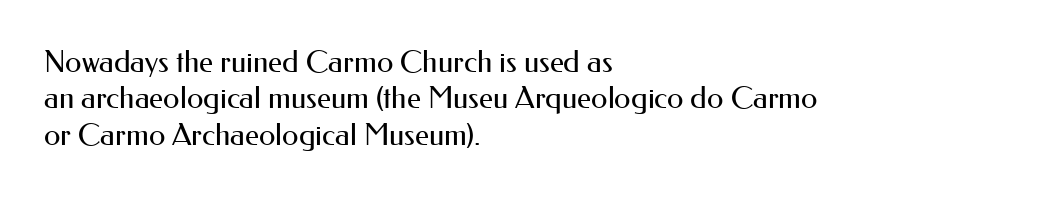
{"serif": "no", "italic": "no", "bold": "no", "weight": "regular", "width": "normal", "stroke_contrast": "medium", "x_height": "small", "monospaced": "no", "underline": "no", "align": "left", "line_spacing_ratio": 1.21, "letter_spacing": "normal", "letter_spacing_em": 0.0, "glyph_px": 30}
